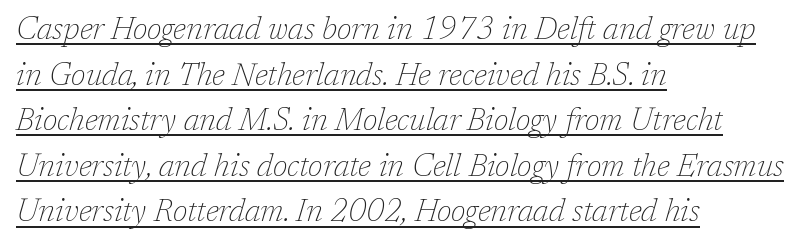
{"serif": "yes", "italic": "yes", "lean": "right", "slant_degrees": 17, "bold": "no", "weight": "thin", "width": "normal", "stroke_contrast": "low", "x_height": "medium", "monospaced": "no", "underline": "yes", "align": "left", "line_spacing": "normal", "line_spacing_ratio": 1.47, "letter_spacing": "normal", "letter_spacing_em": 0.0, "glyph_px": 31}
